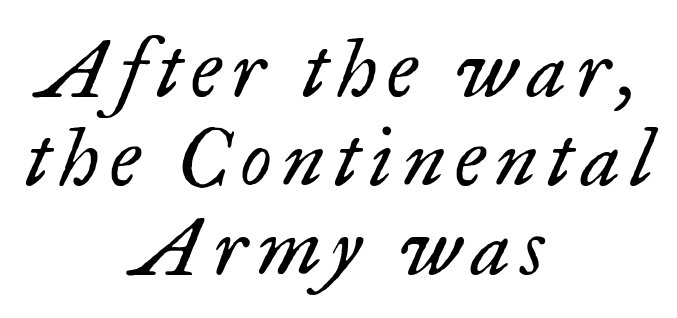
{"serif": "yes", "italic": "yes", "lean": "right", "slant_degrees": 17, "bold": "no", "weight": "regular", "width": "normal", "stroke_contrast": "low", "x_height": "small", "monospaced": "no", "underline": "no", "align": "center", "line_spacing": "tight", "line_spacing_ratio": 1.11, "glyph_px": 80}
